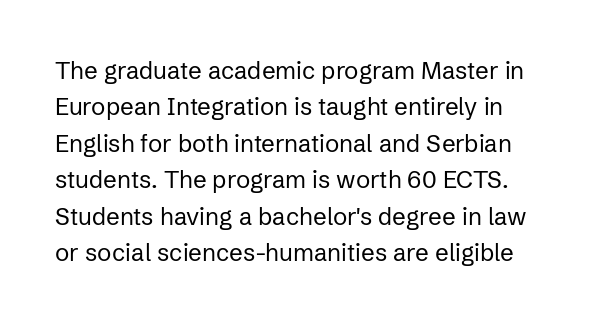
The line-height multiplier appears to be the usual default. Notice how the stems are strictly vertical — no italics here. Does extra space separate the letters? No, they use regular spacing. Nothing heavy about these letters — not bold at all. Beneath every word, the page is bare.
